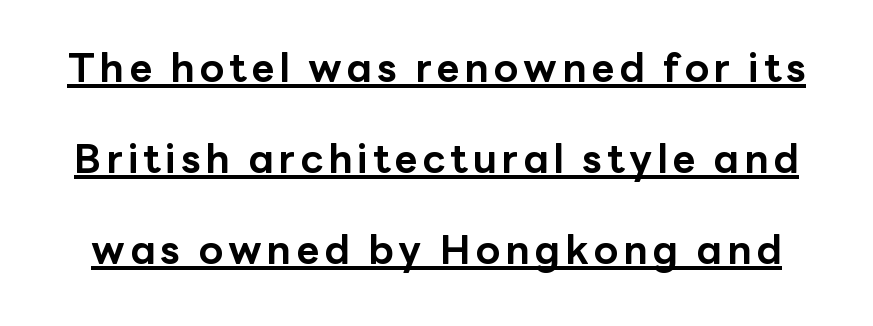
{"serif": "no", "italic": "no", "bold": "yes", "weight": "bold", "width": "normal", "stroke_contrast": "low", "x_height": "medium", "monospaced": "no", "underline": "yes", "line_spacing": "loose", "line_spacing_ratio": 2.27, "glyph_px": 40}
